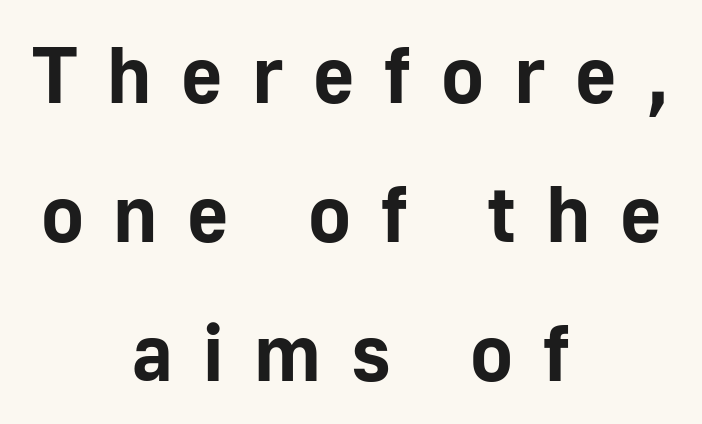
Honestly, there is no underline to notice here at all. The face used here is a sans, in the tradition of grotesques and geometrics. Each line is balanced around a shared central axis. Looks like regular typesetting: each glyph gets only the width it needs. This sample uses an upright cut, with every glyph sitting square on the baseline. What weight is shown? A full bold with thick strokes.
